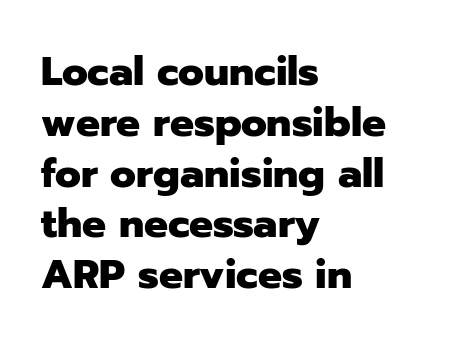
The image shows 40 px heavy sans-serif type, upright; set left-aligned, normal line spacing (1.27x), normal letter spacing, not underlined; low stroke contrast and a medium x-height.
